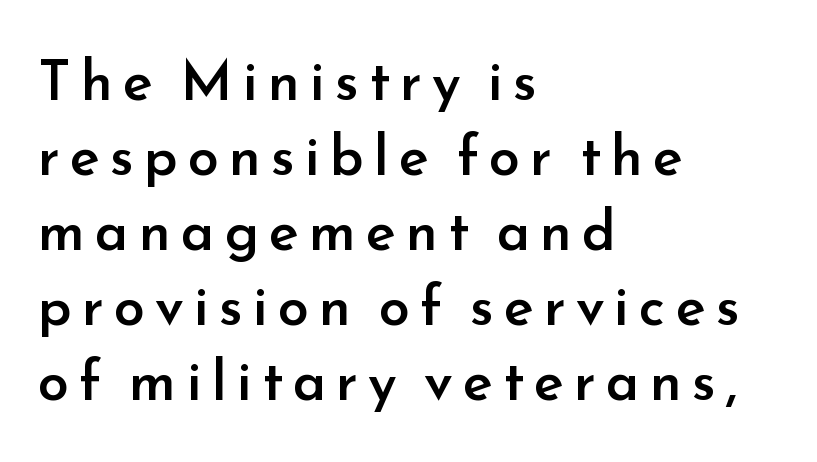
The image shows 56 px semibold sans-serif type, upright; set left-aligned, normal line spacing (1.34x), not underlined; low stroke contrast and a small x-height.
